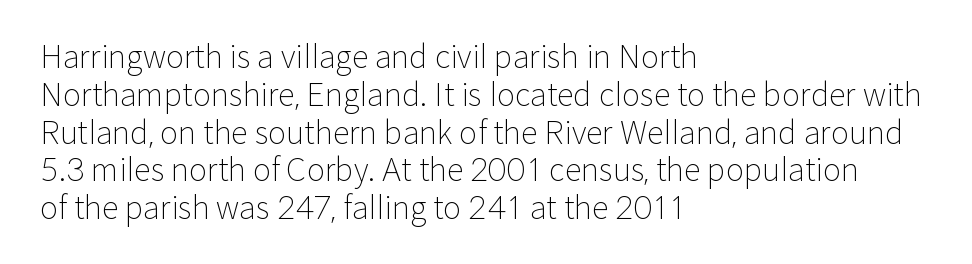
A quiet, ordinary-to-light weight characterises the typeface. The rendering shows plain stroke endings on the letterforms — a sans-serif design. No extra tracking has been applied to these lines. Letters rest on an invisible, unmarked baseline. The passage shown is typed in a proportional face where columns would drift. The lettering holds an erect, upright posture throughout.
